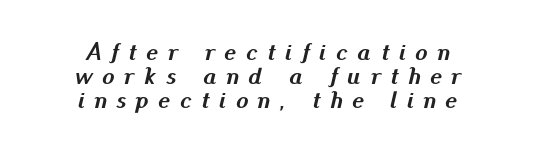
Short note: letters widely spaced. The typesetter chose a symmetrical, centered arrangement here. The passage shown leans; its letterforms are oblique. Descenders hang freely into open space.
